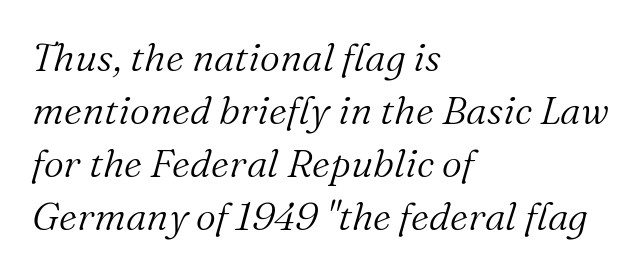
{"serif": "yes", "italic": "yes", "lean": "right", "slant_degrees": 16, "bold": "no", "weight": "light", "width": "normal", "stroke_contrast": "medium", "x_height": "medium", "monospaced": "no", "underline": "no", "align": "left", "line_spacing": "normal", "line_spacing_ratio": 1.36, "letter_spacing": "normal", "letter_spacing_em": 0.0, "glyph_px": 39}
